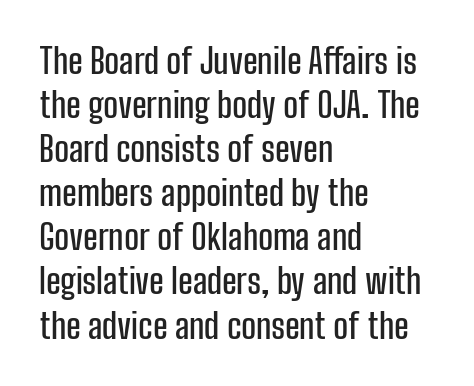
The ragged edge is on the right, which tells us the setting is flush left. The letters stand straight up with perfectly vertical stems. Look at the tracking — it's just the regular setting, nothing added. A normal amount of white space separates one row of letters from the next.
